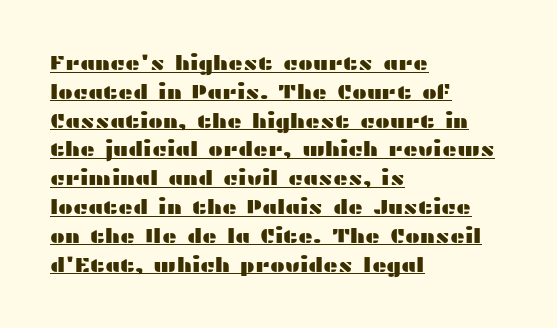
{"italic": "no", "underline": "yes", "align": "left", "line_spacing": "normal", "line_spacing_ratio": 1.44, "letter_spacing": "normal", "letter_spacing_em": 0.0, "glyph_px": 20}
